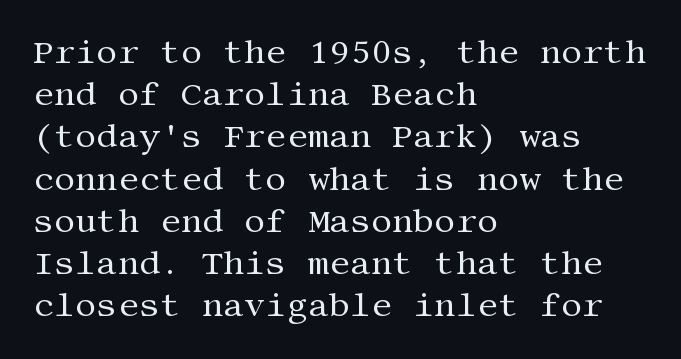
Typographically, this falls in the serif category. This sample uses an upright cut, with every glyph sitting square on the baseline. Letter spacing: default. The typesetter chose a ragged-right arrangement here.
